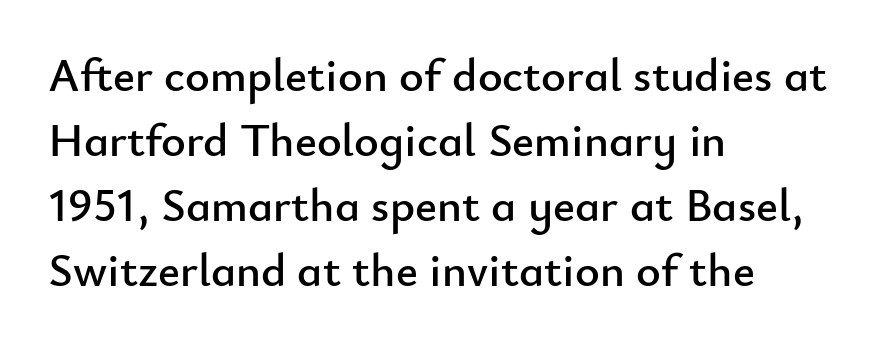
Q: Is the text italic (slanted)? A: No, it is upright.
Q: Is the typeface a serif or a sans-serif typeface? A: Sans-serif.
Q: Is the text underlined? A: No.
Q: How is the paragraph aligned? A: Left-aligned.
Q: Is the spacing between letters normal or unusually wide? A: Normal.
Q: Is the spacing between lines tight, normal or loose? A: Normal.
Q: Width (condensed, normal, or wide)? A: Normal.
Q: Stroke contrast? A: Low.
Q: x-height? A: Small.
Q: Monospaced? A: No.
